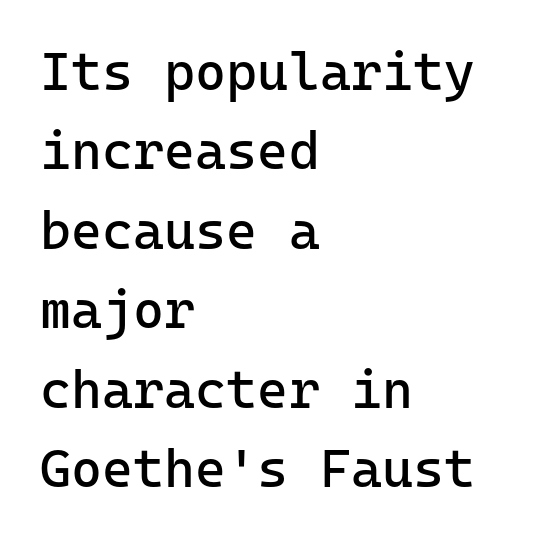
The image shows 53 px regular-weight sans-serif type, upright, monospaced; set left-aligned, normal line spacing (1.5x), normal letter spacing, not underlined; low stroke contrast and a medium x-height.
